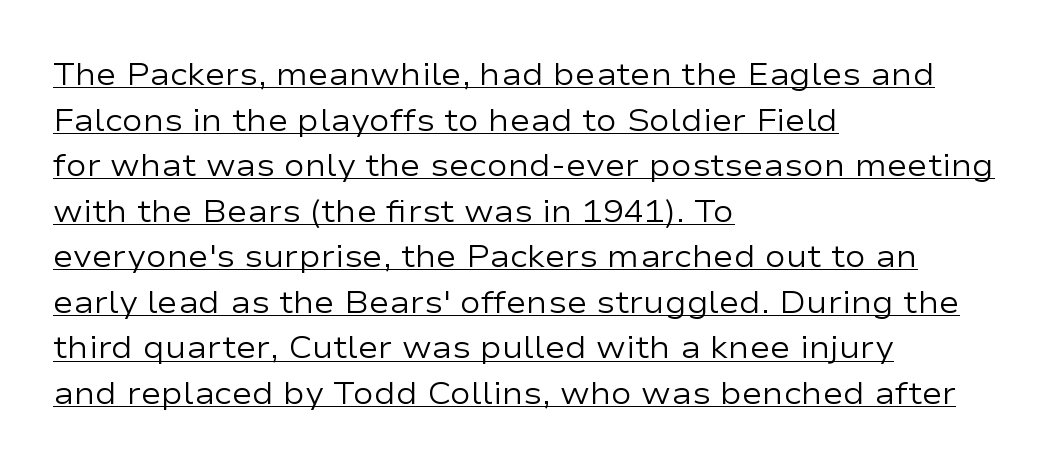
Each line of the rendering has a horizontal stroke beneath the glyphs. The leading is moderate, giving the passage an even texture. The lines in this sample share a left origin and differ only in where they stop. Inter-character spacing is left at the font's built-in metrics. It's the straight-up-and-down kind of type.
